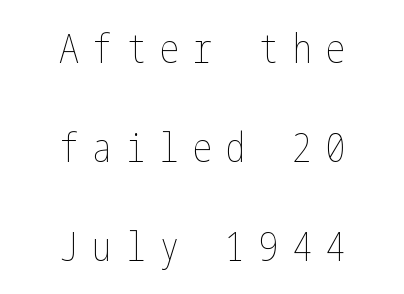
Q: Is the text bold? A: No.
Q: Is the text italic (slanted)? A: No, it is upright.
Q: Is the text underlined? A: No.
Q: How is the paragraph aligned? A: Centered.
Q: Is the spacing between letters normal or unusually wide? A: Unusually wide.
Q: Is the spacing between lines tight, normal or loose? A: Loose.
Q: Width (condensed, normal, or wide)? A: Condensed.
Q: Stroke contrast? A: Low.
Q: x-height? A: Medium.
